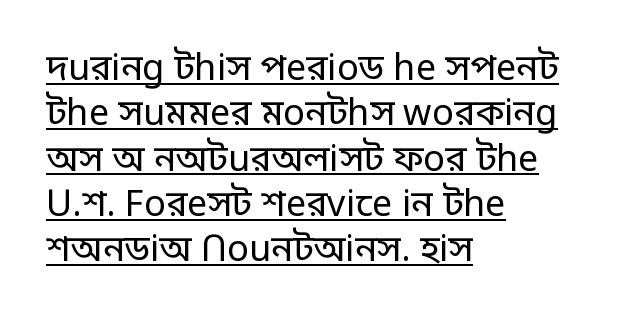
The image shows 36 px regular-weight sans-serif type, upright; set left-aligned, normal line spacing (1.26x), normal letter spacing, underlined; low stroke contrast and a large x-height.
